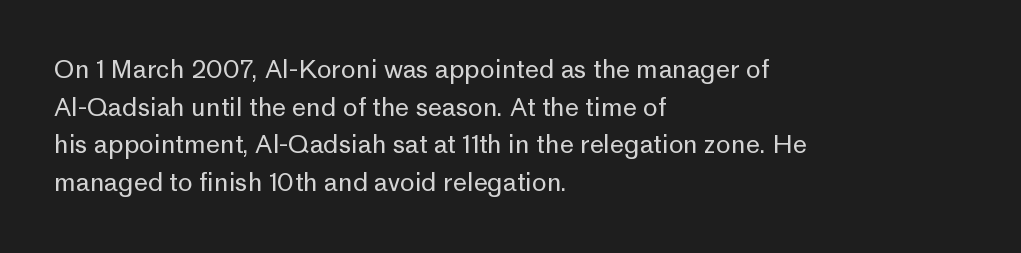
Q: Is the text bold? A: No.
Q: Is the text italic (slanted)? A: No, it is upright.
Q: Is the text underlined? A: No.
Q: How is the paragraph aligned? A: Left-aligned.
Q: Is the spacing between letters normal or unusually wide? A: Normal.
Q: Is the spacing between lines tight, normal or loose? A: Normal.
